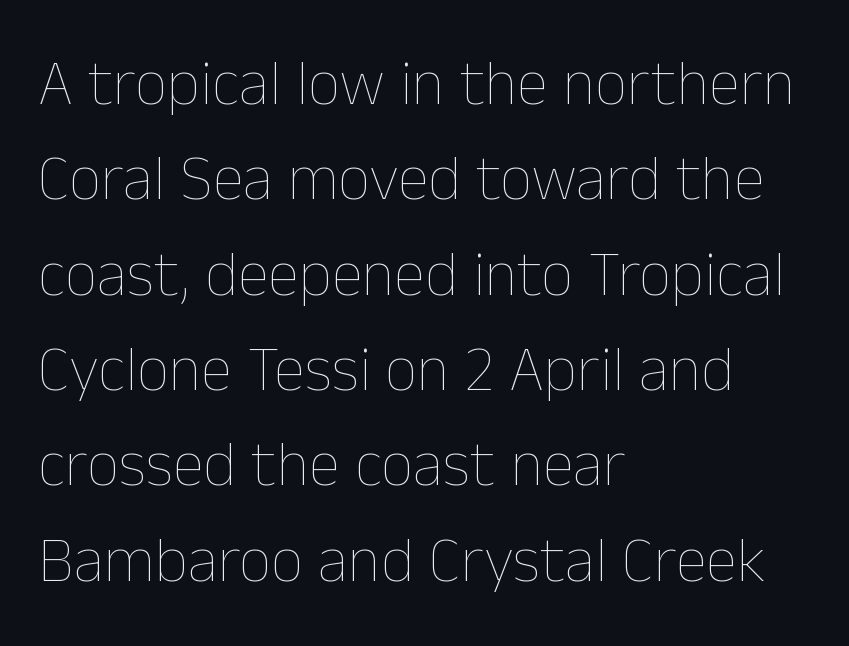
The image shows 64 px thin type, upright; set left-aligned, normal line spacing (1.49x), normal letter spacing, not underlined; low stroke contrast and a medium x-height.
